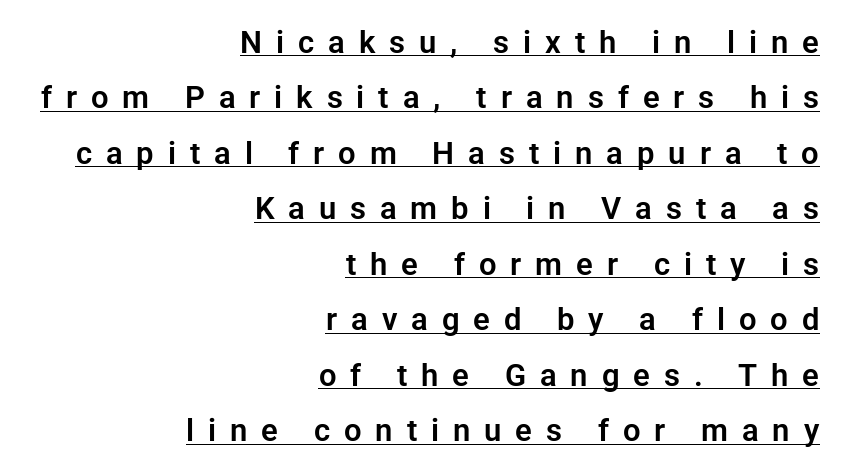
The image shows 31 px sans-serif type, upright; set right-aligned, line spacing 1.79x, unusually wide letter spacing (+0.45 em), underlined; low stroke contrast and a medium x-height.
